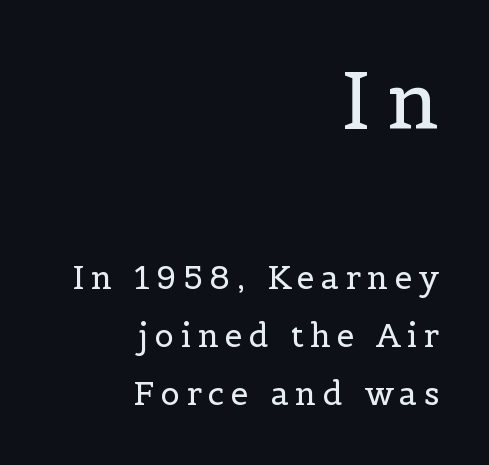
Q: Is the text bold? A: No.
Q: Is the text italic (slanted)? A: No, it is upright.
Q: Is the typeface a serif or a sans-serif typeface? A: Serif.
Q: Is the text underlined? A: No.
Q: How is the paragraph aligned? A: Right-aligned.
Q: Is the spacing between letters normal or unusually wide? A: Unusually wide.
Q: Which block of text is set in a larger size, the first (top) or the second (bottom)? A: The first (top) one.
Q: Width (condensed, normal, or wide)? A: Normal.
Q: x-height? A: Medium.
Q: Monospaced? A: No.
